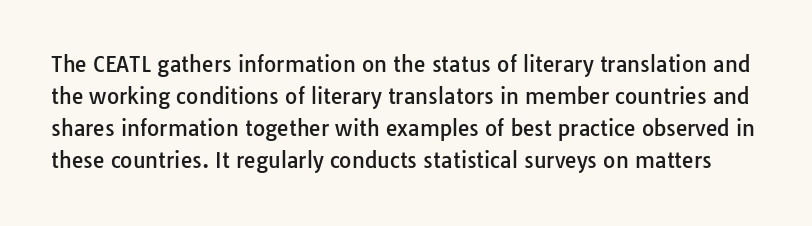
Q: Is the text italic (slanted)? A: No, it is upright.
Q: Is the text underlined? A: No.
Q: Is the spacing between letters normal or unusually wide? A: Normal.
Q: Is the spacing between lines tight, normal or loose? A: Normal.
